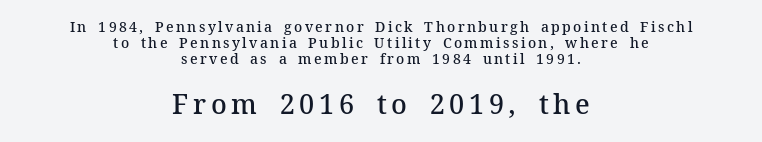
Q: Is the text bold? A: Semi-bold.
Q: Is the text italic (slanted)? A: No, it is upright.
Q: Is the text underlined? A: No.
Q: How is the paragraph aligned? A: Centered.
Q: Is the spacing between lines tight, normal or loose? A: Tight.
Q: Which block of text is set in a larger size, the first (top) or the second (bottom)? A: The second (bottom) one.
